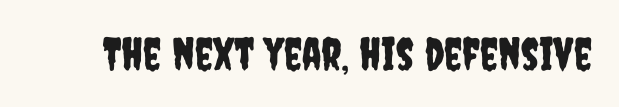
{"serif": "no", "italic": "no", "width": "condensed", "stroke_contrast": "low", "x_height": "large", "monospaced": "no", "underline": "no", "letter_spacing": "normal", "letter_spacing_em": 0.0, "glyph_px": 45}
